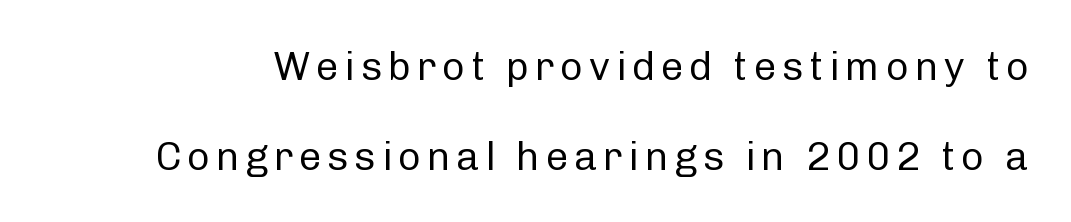
Q: Is the text bold? A: No.
Q: Is the text italic (slanted)? A: No, it is upright.
Q: Is the typeface a serif or a sans-serif typeface? A: Sans-serif.
Q: Is the text underlined? A: No.
Q: Is the spacing between lines tight, normal or loose? A: Loose.
Q: Width (condensed, normal, or wide)? A: Normal.
Q: Stroke contrast? A: Low.
Q: x-height? A: Medium.
Q: Monospaced? A: No.
